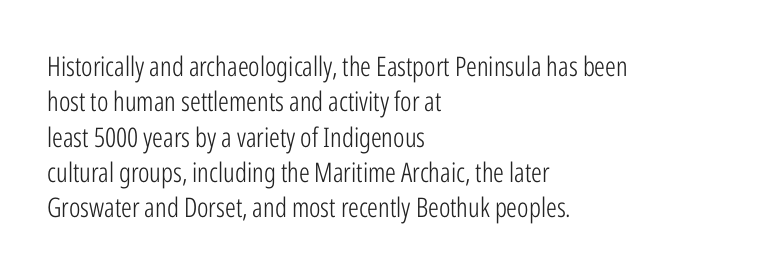
{"italic": "no", "bold": "no", "underline": "no", "align": "left", "line_spacing": "normal", "line_spacing_ratio": 1.31, "letter_spacing": "normal", "letter_spacing_em": 0.0, "glyph_px": 27}
